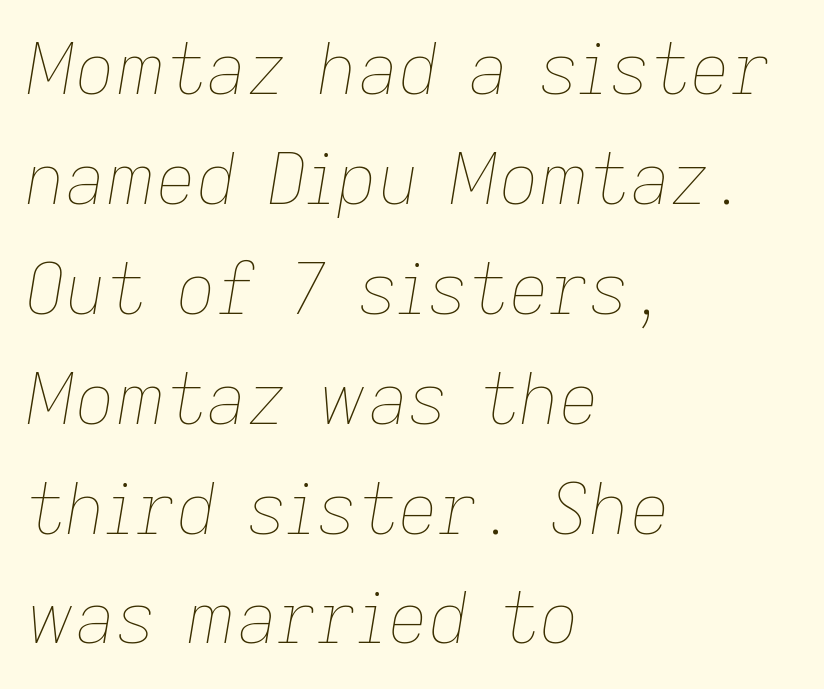
Q: Is the text bold? A: No.
Q: Is the text italic (slanted)? A: Yes, it leans right by about 9 degrees.
Q: Is the text underlined? A: No.
Q: How is the paragraph aligned? A: Left-aligned.
Q: Is the spacing between letters normal or unusually wide? A: Normal.
Q: Is the spacing between lines tight, normal or loose? A: Normal.
Q: Width (condensed, normal, or wide)? A: Normal.
Q: Stroke contrast? A: Low.
Q: x-height? A: Medium.
Q: Monospaced? A: No.
